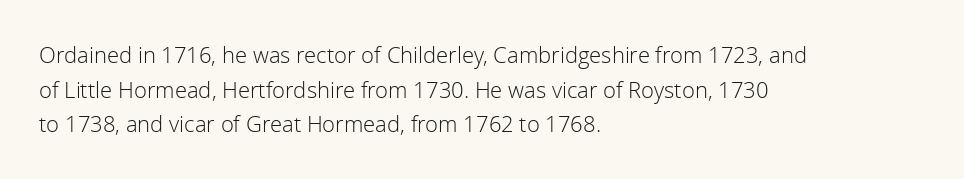
The image shows 22 px text type, upright; set left-aligned, normal line spacing (1.57x), normal letter spacing, not underlined.
